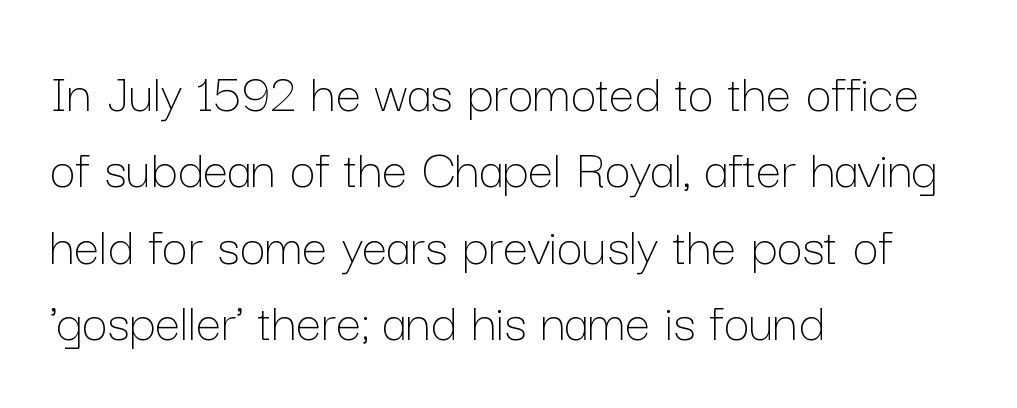
The image shows 57 px thin type, upright; set left-aligned, normal line spacing (1.34x), normal letter spacing, not underlined; low stroke contrast and a medium x-height.
